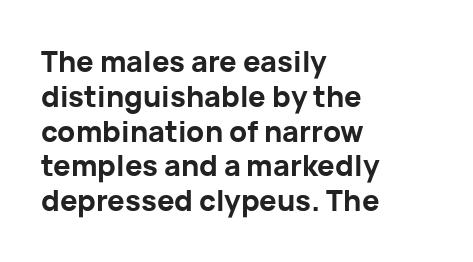
{"serif": "no", "italic": "no", "bold": "yes", "weight": "bold", "width": "normal", "stroke_contrast": "low", "x_height": "medium", "monospaced": "no", "underline": "no", "align": "left", "line_spacing_ratio": 1.2, "letter_spacing": "normal", "letter_spacing_em": 0.0, "glyph_px": 29}
